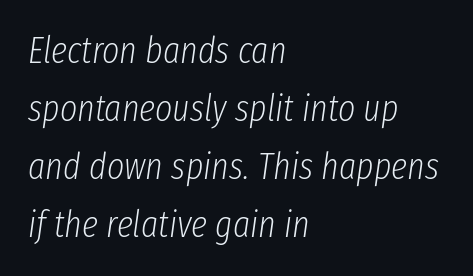
The space directly below the letters is spotless. Tracking value appears to be zero — textbook default spacing. A light-to-regular cut is what we see here. A typesetter would call this proportional, since set widths differ per character. The leading is moderate, giving the passage an even texture.
